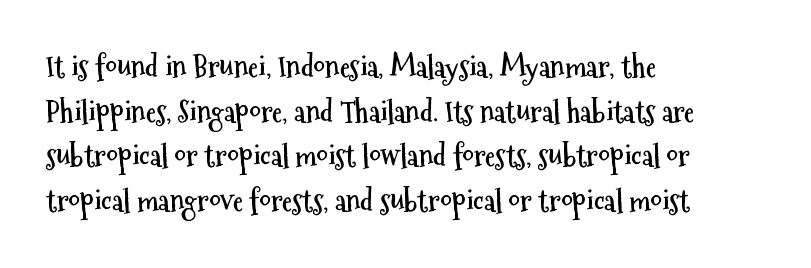
Character widths vary here, with narrow letters taking less room than wide ones. The designer left line spacing at the default. Emphasis by weight is at full strength: bold. Layout note: lines flush left. Unlike italic type, these characters show no tilt at all.
